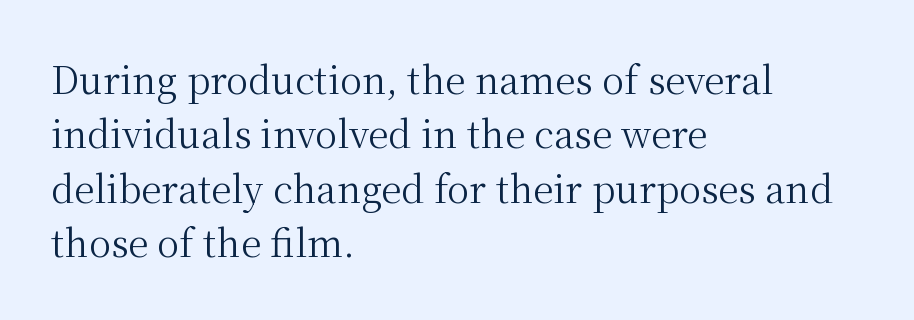
This is not heavy type; no bold has been used. No italicization has been applied; the sample stays upright. Varying glyph widths throughout — classic text-font behaviour. The lines sit at an ordinary, default distance from one another.
